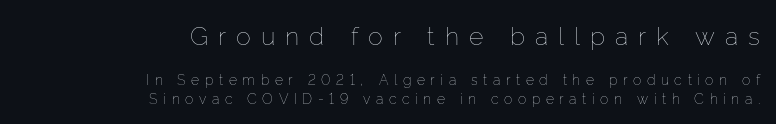
Notice how the passage keeps a crisp vertical edge on the right only. Each stroke keeps to a modest, everyday thickness or less. Here the glyphs are tracked loosely, breaking word shapes into spaced letters. Quick note: not italic, upright. Successive baselines arrive at the customary interval. The passage shown begins with its larger block and ends with its smaller one.
